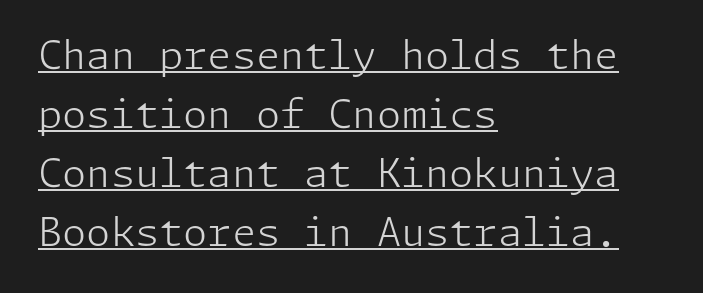
{"serif": "no", "italic": "no", "bold": "no", "weight": "light", "width": "normal", "stroke_contrast": "low", "x_height": "medium", "underline": "yes", "align": "left", "line_spacing": "normal", "line_spacing_ratio": 1.51, "letter_spacing": "normal", "letter_spacing_em": 0.0, "glyph_px": 39}
